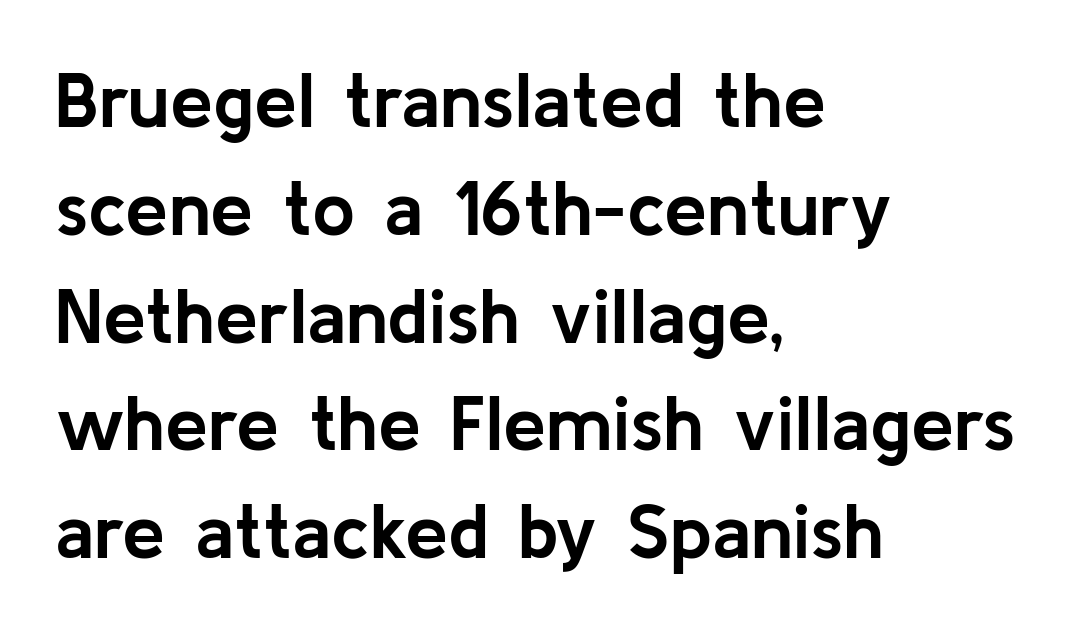
{"serif": "no", "italic": "no", "bold": "yes", "weight": "semibold", "width": "normal", "stroke_contrast": "low", "x_height": "medium", "monospaced": "no", "underline": "no", "align": "left", "line_spacing": "normal", "line_spacing_ratio": 1.4, "letter_spacing": "normal", "letter_spacing_em": 0.0, "glyph_px": 77}
